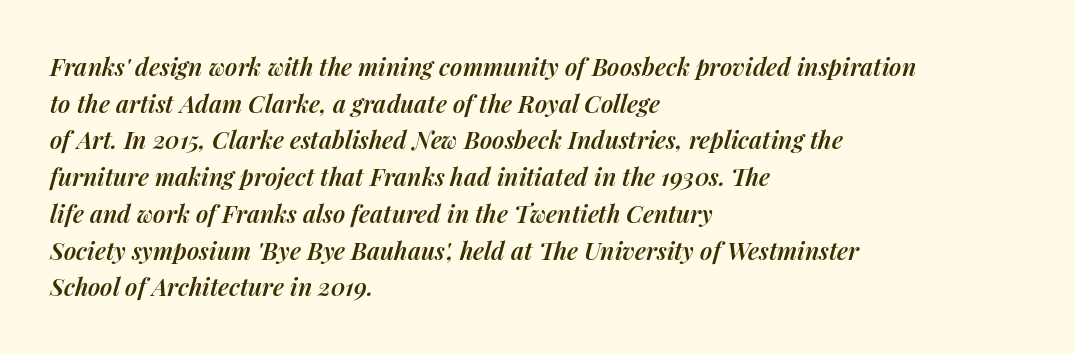
The image shows 24 px text type, italic (leaning right); set left-aligned, normal line spacing (1.53x), normal letter spacing, not underlined.
